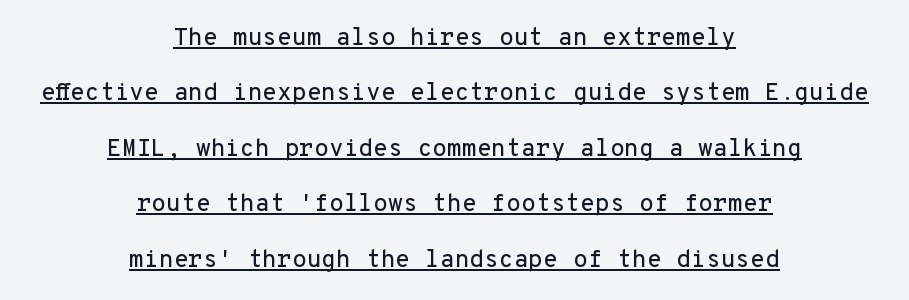
The image shows 24 px text type, upright; set centered, loose line spacing (2.31x), normal letter spacing, underlined.
